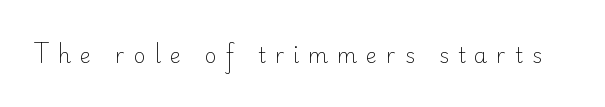
{"italic": "no", "bold": "no", "underline": "no", "letter_spacing": "wide", "letter_spacing_em": 0.42, "glyph_px": 21}
